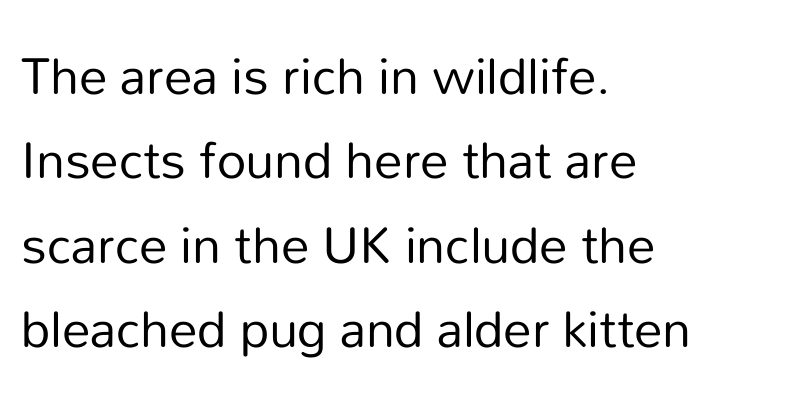
The image shows 57 px regular-weight sans-serif type, upright; set left-aligned, normal line spacing (1.48x), normal letter spacing, not underlined; low stroke contrast and a medium x-height.
